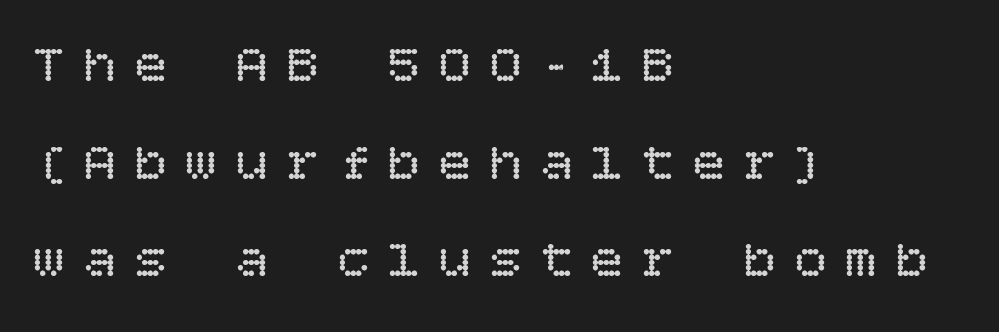
Posture: upright roman. A bare baseline throughout the passage. Compared with typical body copy, the letter spacing here is much looser. Vertical stems look standard width or narrower in stroke. This rendering uses left alignment, leaving the right contour irregular.
